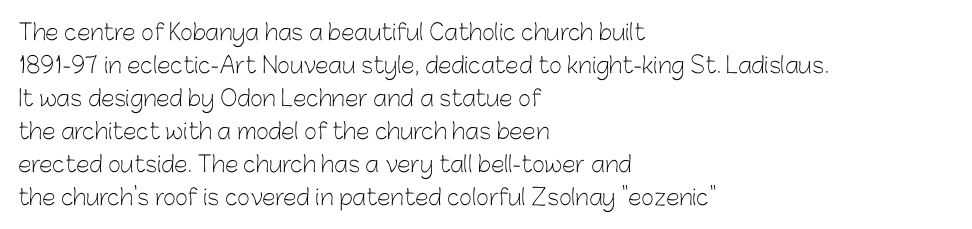
In terms of leading, this rendering sits right in the middle. Quick note: not italic, upright. Stems here are at most as thick as an everyday book face. Letter spacing: default.
